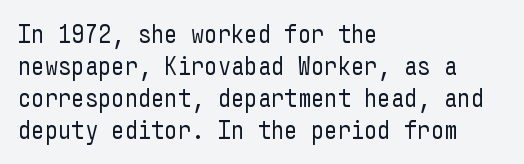
Q: Is the text bold? A: No.
Q: Is the text italic (slanted)? A: No, it is upright.
Q: Is the text underlined? A: No.
Q: How is the paragraph aligned? A: Left-aligned.
Q: Is the spacing between letters normal or unusually wide? A: Normal.
